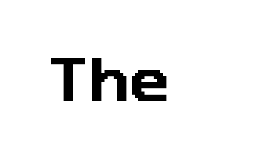
Here the designer chose a conventional face with non-uniform glyph widths. Type style note: lacks serifs. The strip under each line holds only bare page. Students, note that the glyphs here touch the page at normal intervals.
